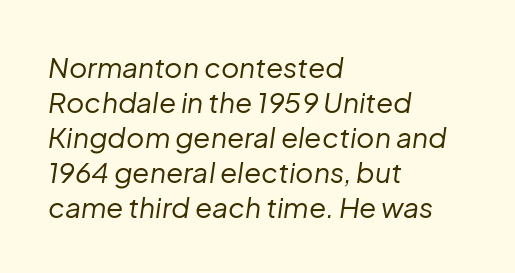
Q: Is the text bold? A: No.
Q: Is the text italic (slanted)? A: Yes, it leans right by about 8 degrees.
Q: Is the text underlined? A: No.
Q: How is the paragraph aligned? A: Left-aligned.
Q: Is the spacing between letters normal or unusually wide? A: Normal.
Q: Is the spacing between lines tight, normal or loose? A: Normal.
Q: Width (condensed, normal, or wide)? A: Normal.
Q: Stroke contrast? A: Low.
Q: x-height? A: Medium.
Q: Monospaced? A: No.
